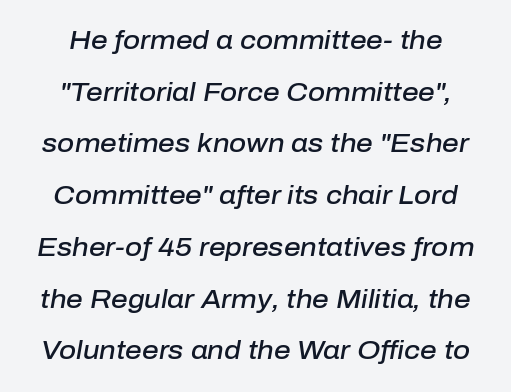
{"italic": "yes", "lean": "right", "slant_degrees": 10, "bold": "semi", "underline": "no", "line_spacing": "loose", "line_spacing_ratio": 1.99, "letter_spacing": "normal", "letter_spacing_em": 0.0, "glyph_px": 26}
